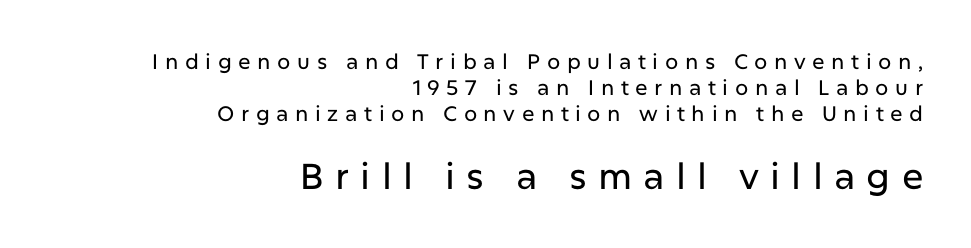
The image shows 36 px sans-serif type, upright; set right-aligned, line spacing 1.23x, unusually wide letter spacing (+0.31 em), not underlined; the second (bottom) block is 1.71x larger; low stroke contrast and a medium x-height.
